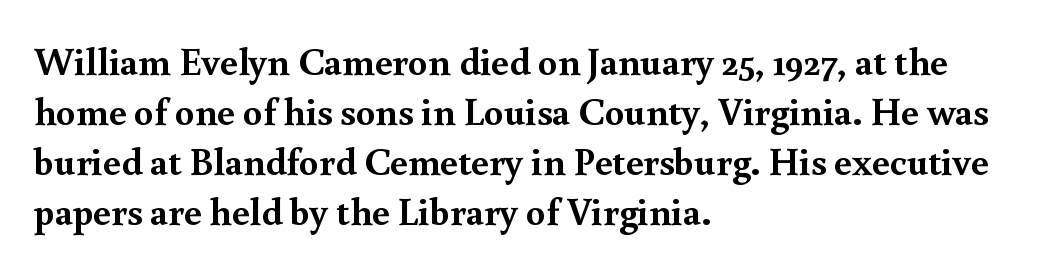
The image shows 39 px semibold serif type, upright; set left-aligned, normal line spacing (1.28x), normal letter spacing, not underlined; a small x-height.
